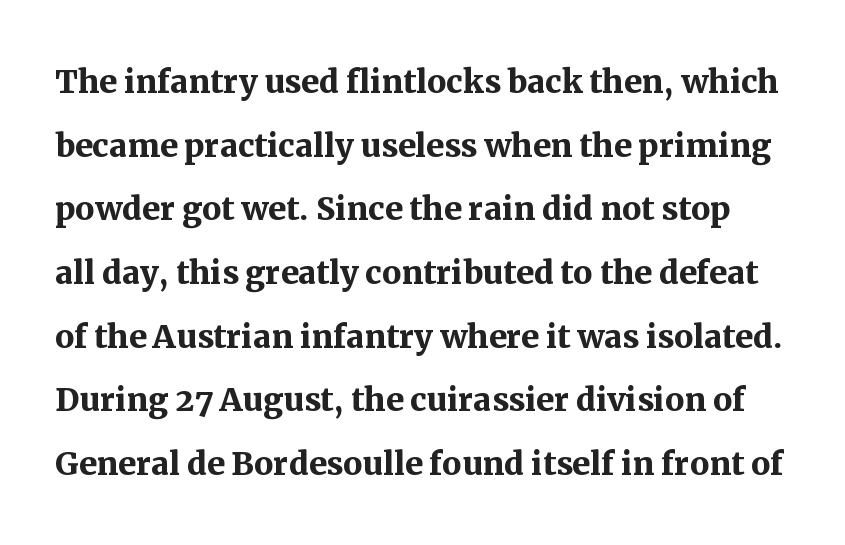
Q: Is the text bold? A: Yes.
Q: Is the text italic (slanted)? A: No, it is upright.
Q: Is the typeface a serif or a sans-serif typeface? A: Serif.
Q: Is the text underlined? A: No.
Q: Is the spacing between letters normal or unusually wide? A: Normal.
Q: Is the spacing between lines tight, normal or loose? A: Normal.
Q: Width (condensed, normal, or wide)? A: Normal.
Q: Stroke contrast? A: Medium.
Q: x-height? A: Medium.
Q: Monospaced? A: No.
